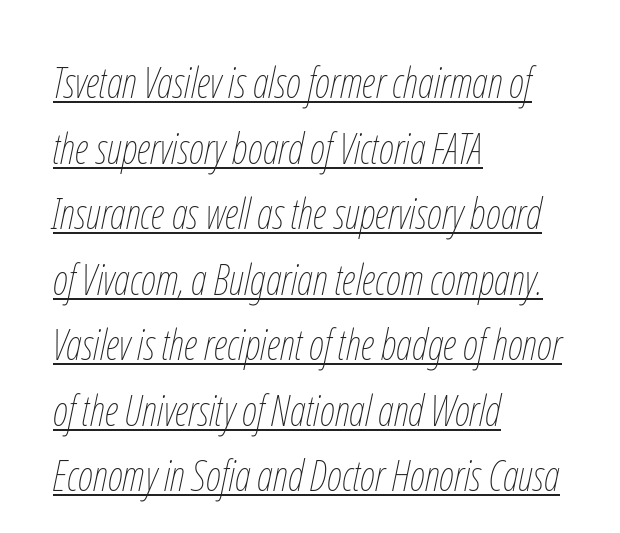
{"italic": "yes", "lean": "right", "slant_degrees": 12, "bold": "no", "weight": "thin", "width": "condensed", "stroke_contrast": "low", "x_height": "medium", "monospaced": "no", "underline": "yes", "align": "left", "line_spacing": "normal", "line_spacing_ratio": 1.56, "letter_spacing": "normal", "letter_spacing_em": 0.0, "glyph_px": 42}
